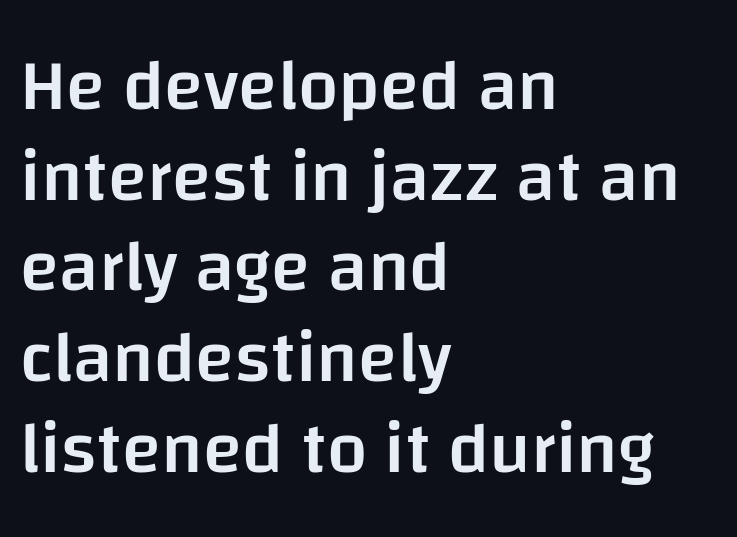
Q: Is the text bold? A: Semi-bold.
Q: Is the text italic (slanted)? A: No, it is upright.
Q: Is the typeface a serif or a sans-serif typeface? A: Sans-serif.
Q: Is the text underlined? A: No.
Q: How is the paragraph aligned? A: Left-aligned.
Q: Is the spacing between letters normal or unusually wide? A: Normal.
Q: Is the spacing between lines tight, normal or loose? A: Normal.
Q: Width (condensed, normal, or wide)? A: Normal.
Q: Stroke contrast? A: Low.
Q: x-height? A: Large.
Q: Monospaced? A: No.
